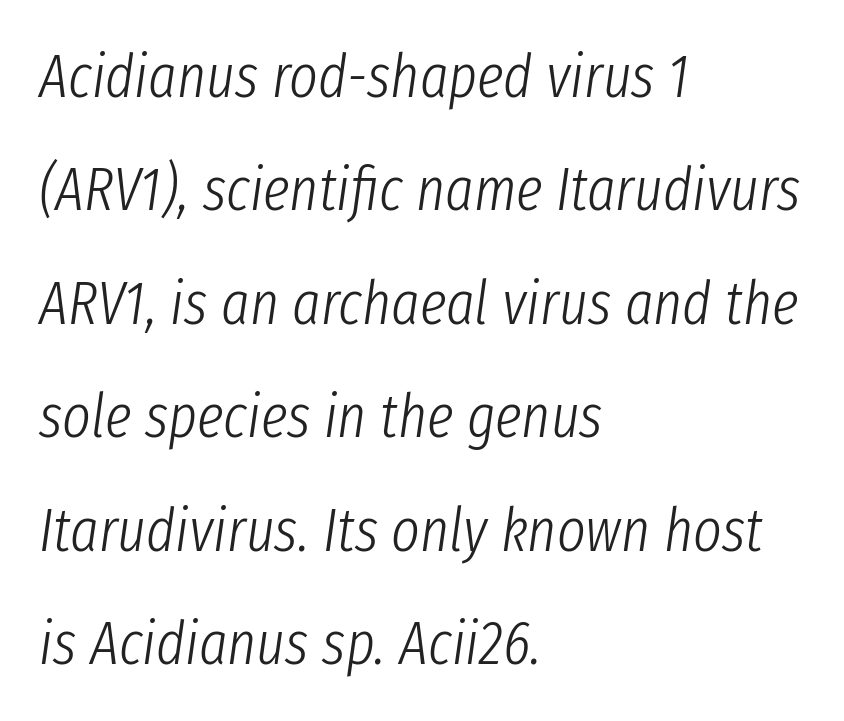
A typesetter would mark this as italic. Letters rest on an invisible, unmarked baseline. Which margin do the lines hug? The left one — the right edge is uneven. Note the varied advance widths — an 'i' is clearly narrower than an 'm'.
